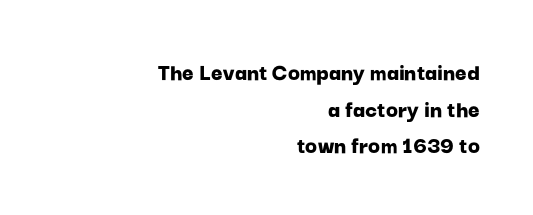
The image shows 25 px bold type, upright; set right-aligned, normal line spacing (1.47x), normal letter spacing, not underlined.
